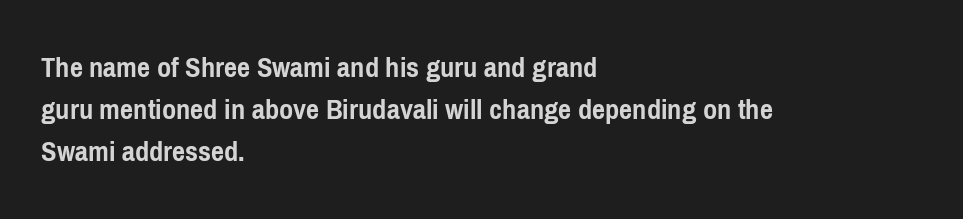
Q: Is the text bold? A: Yes.
Q: Is the text italic (slanted)? A: No, it is upright.
Q: Is the typeface a serif or a sans-serif typeface? A: Sans-serif.
Q: Is the text underlined? A: No.
Q: How is the paragraph aligned? A: Left-aligned.
Q: Is the spacing between letters normal or unusually wide? A: Normal.
Q: Is the spacing between lines tight, normal or loose? A: Normal.
Q: Width (condensed, normal, or wide)? A: Condensed.
Q: Stroke contrast? A: Low.
Q: x-height? A: Medium.
Q: Monospaced? A: No.
